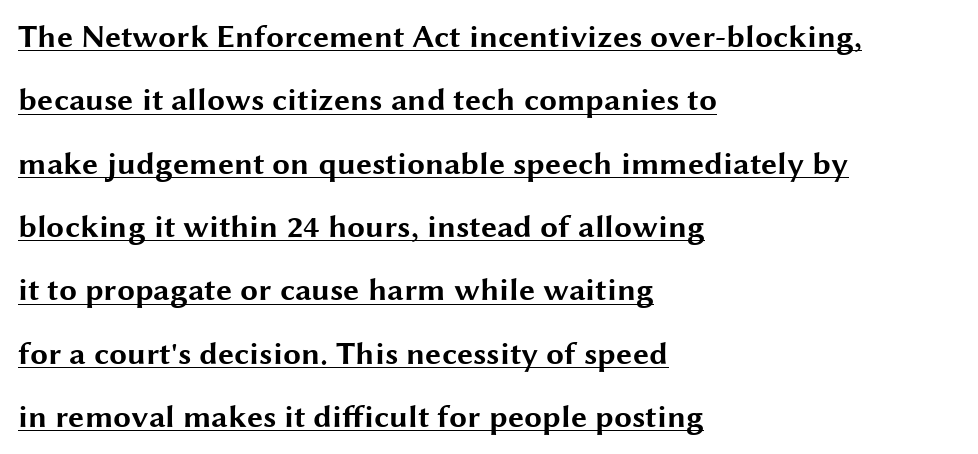
{"serif": "no", "italic": "no", "bold": "yes", "weight": "bold", "width": "wide", "stroke_contrast": "medium", "x_height": "medium", "monospaced": "no", "underline": "yes", "align": "left", "line_spacing": "loose", "line_spacing_ratio": 1.98, "letter_spacing": "normal", "letter_spacing_em": 0.0, "glyph_px": 32}
